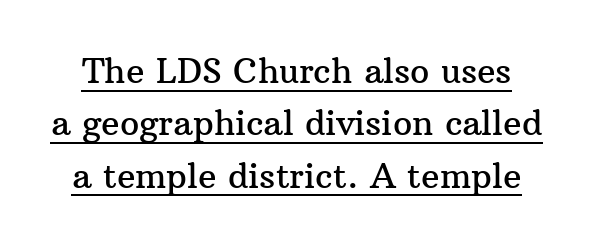
The image shows 34 px serif type, upright; set normal line spacing (1.54x), normal letter spacing, underlined; medium stroke contrast and a medium x-height.
